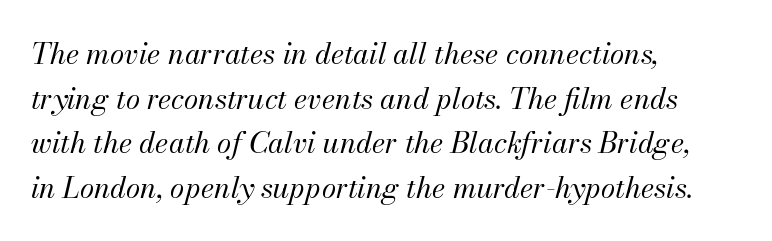
{"italic": "yes", "lean": "right", "slant_degrees": 13, "bold": "no", "weight": "regular", "width": "normal", "stroke_contrast": "medium", "x_height": "small", "monospaced": "no", "underline": "no", "align": "left", "line_spacing": "normal", "line_spacing_ratio": 1.54, "letter_spacing": "normal", "letter_spacing_em": 0.0, "glyph_px": 29}
